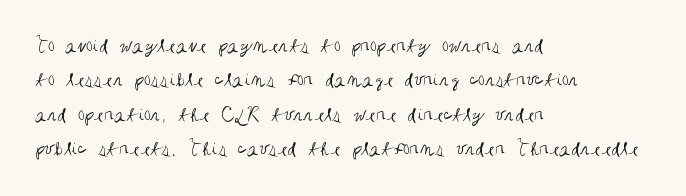
Q: Is the text bold? A: No.
Q: Is the text underlined? A: No.
Q: How is the paragraph aligned? A: Left-aligned.
Q: Is the spacing between letters normal or unusually wide? A: Normal.
Q: Is the spacing between lines tight, normal or loose? A: Normal.
